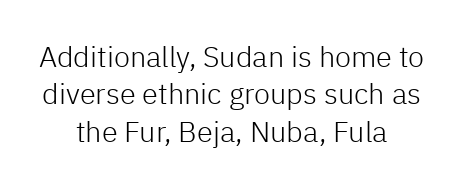
Q: Is the text bold? A: No.
Q: Is the text italic (slanted)? A: No, it is upright.
Q: Is the typeface a serif or a sans-serif typeface? A: Sans-serif.
Q: Is the text underlined? A: No.
Q: How is the paragraph aligned? A: Centered.
Q: Is the spacing between letters normal or unusually wide? A: Normal.
Q: Is the spacing between lines tight, normal or loose? A: Normal.
Q: Width (condensed, normal, or wide)? A: Normal.
Q: Stroke contrast? A: Low.
Q: x-height? A: Medium.
Q: Monospaced? A: No.
